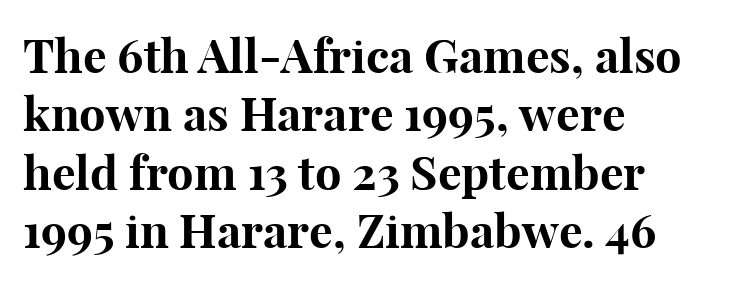
Q: Is the text bold? A: Yes.
Q: Is the text italic (slanted)? A: No, it is upright.
Q: Is the typeface a serif or a sans-serif typeface? A: Serif.
Q: Is the text underlined? A: No.
Q: How is the paragraph aligned? A: Left-aligned.
Q: Is the spacing between letters normal or unusually wide? A: Normal.
Q: Width (condensed, normal, or wide)? A: Normal.
Q: Stroke contrast? A: High.
Q: x-height? A: Medium.
Q: Monospaced? A: No.
